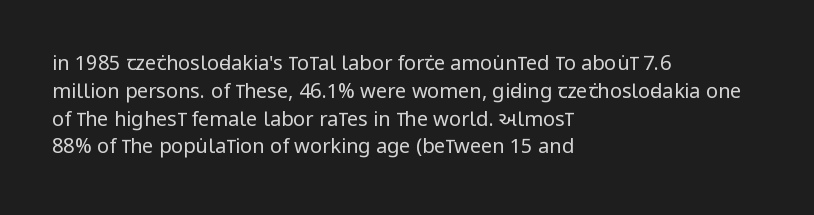
{"italic": "no", "bold": "no", "underline": "no", "align": "left", "line_spacing": "normal", "line_spacing_ratio": 1.39, "letter_spacing": "normal", "letter_spacing_em": 0.0, "glyph_px": 20}
